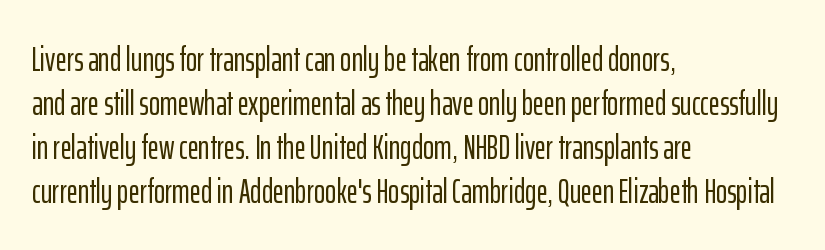
Q: Is the text italic (slanted)? A: No, it is upright.
Q: Is the typeface a serif or a sans-serif typeface? A: Sans-serif.
Q: Is the text underlined? A: No.
Q: How is the paragraph aligned? A: Left-aligned.
Q: Is the spacing between letters normal or unusually wide? A: Normal.
Q: Is the spacing between lines tight, normal or loose? A: Normal.
Q: Width (condensed, normal, or wide)? A: Condensed.
Q: Stroke contrast? A: Low.
Q: x-height? A: Medium.
Q: Monospaced? A: No.
